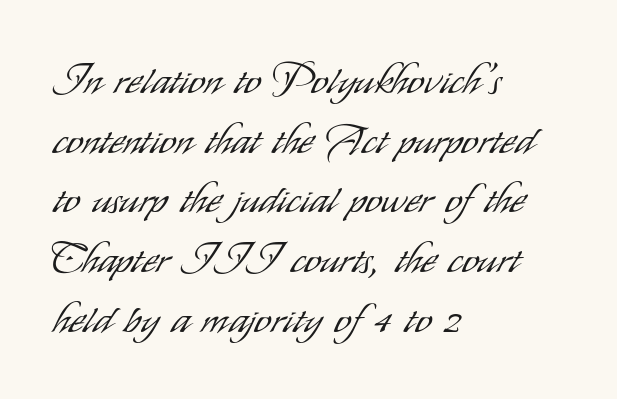
Stems and bowls with no extra thickness — not bold. The letters advance in unequal steps, a hallmark of proportional type. A classic flush-left, rag-right setting is used for this passage. I'd call this a sans setting — the letters go barefoot.
